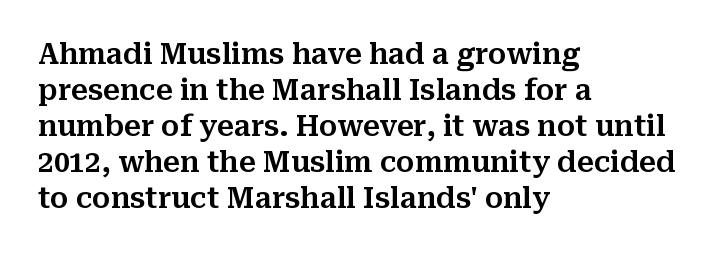
Whoever set this chose a conventional vertical rhythm. Does the type have serifs? Yes, each stem ends in a small foot. Layout note: lines flush left. Rule under the text: the space is simply empty. It's the straight-up-and-down kind of type.
